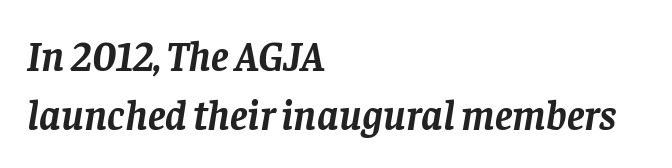
Q: Is the text bold? A: Yes.
Q: Is the text italic (slanted)? A: Yes, it leans right by about 8 degrees.
Q: Is the typeface a serif or a sans-serif typeface? A: Serif.
Q: Is the text underlined? A: No.
Q: How is the paragraph aligned? A: Left-aligned.
Q: Is the spacing between letters normal or unusually wide? A: Normal.
Q: Is the spacing between lines tight, normal or loose? A: Normal.
Q: Width (condensed, normal, or wide)? A: Normal.
Q: Stroke contrast? A: Low.
Q: x-height? A: Large.
Q: Monospaced? A: No.
